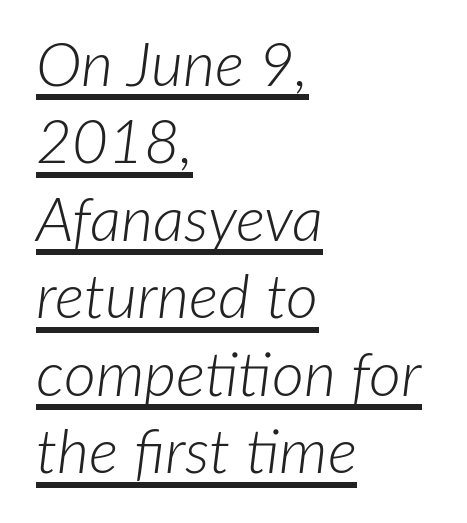
Q: Is the text bold? A: No.
Q: Is the text italic (slanted)? A: Yes, it leans right by about 7 degrees.
Q: Is the text underlined? A: Yes.
Q: How is the paragraph aligned? A: Left-aligned.
Q: Is the spacing between letters normal or unusually wide? A: Normal.
Q: Is the spacing between lines tight, normal or loose? A: Normal.
Q: Width (condensed, normal, or wide)? A: Normal.
Q: Stroke contrast? A: Low.
Q: x-height? A: Medium.
Q: Monospaced? A: No.
